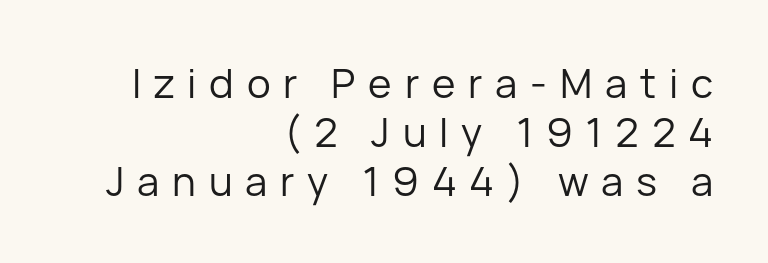
Q: Is the text bold? A: No.
Q: Is the text italic (slanted)? A: No, it is upright.
Q: Is the typeface a serif or a sans-serif typeface? A: Sans-serif.
Q: Is the text underlined? A: No.
Q: How is the paragraph aligned? A: Right-aligned.
Q: Is the spacing between letters normal or unusually wide? A: Unusually wide.
Q: Width (condensed, normal, or wide)? A: Normal.
Q: Stroke contrast? A: Low.
Q: x-height? A: Medium.
Q: Monospaced? A: No.
